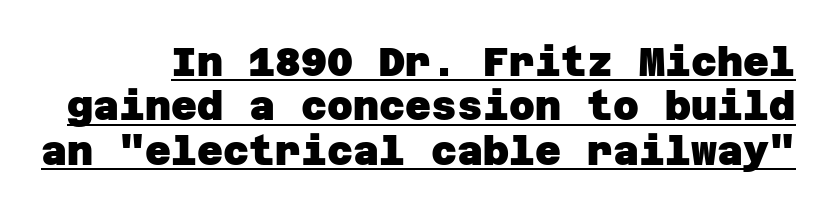
The image shows 40 px heavy sans-serif type; set tight line spacing (1.11x), normal letter spacing, underlined; low stroke contrast and a large x-height.
